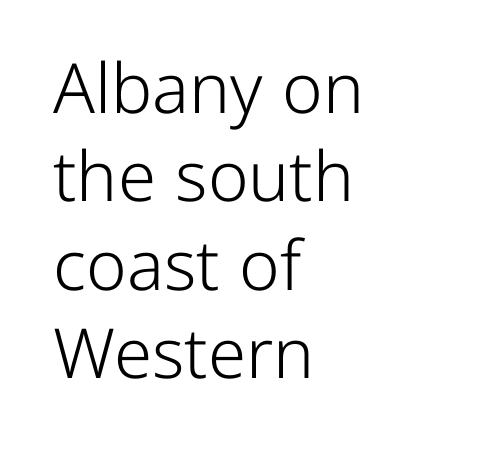
Does extra space separate the letters? No, they use regular spacing. Observe the absence of serifs on each vertical stroke in this sample. Normally led — the rows are evenly, conventionally spaced. Line starts are locked; line ends wander.
